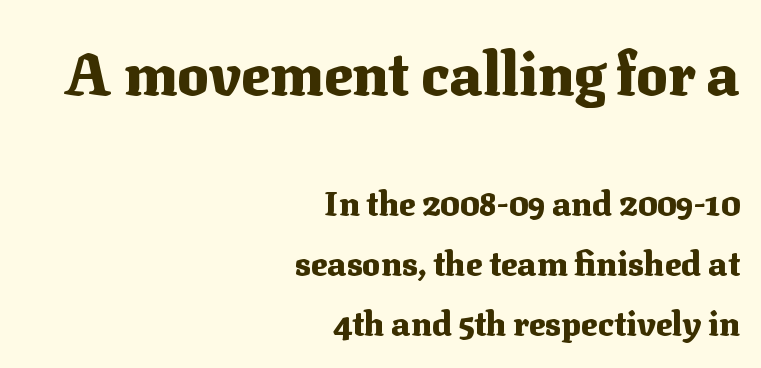
The image shows 59 px heavy serif type, upright; set right-aligned, line spacing 1.77x, normal letter spacing, not underlined; the first (top) block is 1.74x larger; medium stroke contrast and a medium x-height.
